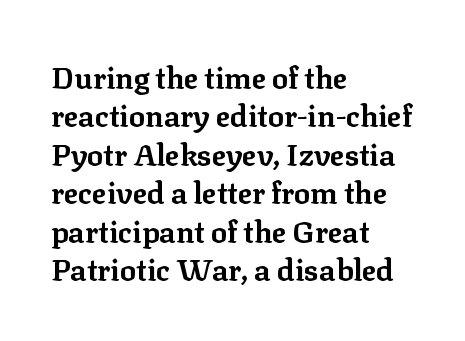
Q: Is the text bold? A: Yes.
Q: Is the text italic (slanted)? A: No, it is upright.
Q: Is the typeface a serif or a sans-serif typeface? A: Serif.
Q: Is the text underlined? A: No.
Q: How is the paragraph aligned? A: Left-aligned.
Q: Is the spacing between letters normal or unusually wide? A: Normal.
Q: Is the spacing between lines tight, normal or loose? A: Normal.
Q: Width (condensed, normal, or wide)? A: Normal.
Q: Stroke contrast? A: Low.
Q: x-height? A: Medium.
Q: Monospaced? A: No.
